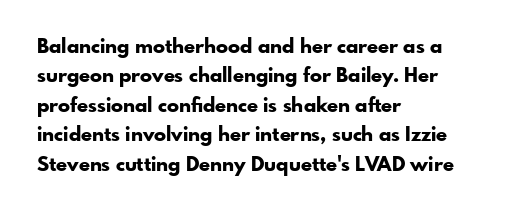
{"italic": "no", "bold": "yes", "underline": "no", "align": "left", "line_spacing": "normal", "line_spacing_ratio": 1.47, "letter_spacing": "normal", "letter_spacing_em": 0.0, "glyph_px": 20}
